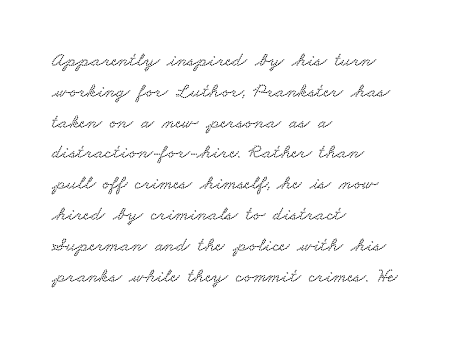
The image shows 20 px text type; set left-aligned, normal line spacing (1.54x), normal letter spacing, not underlined.
